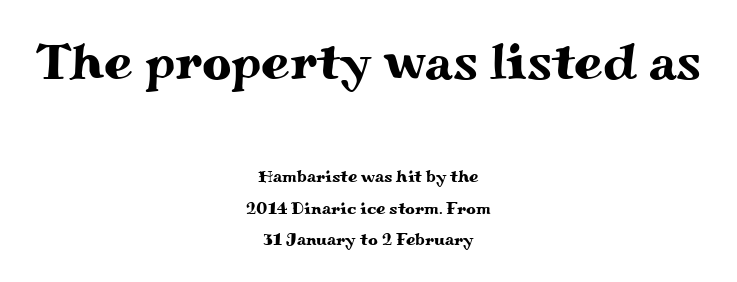
{"serif": "yes", "italic": "no", "width": "wide", "stroke_contrast": "medium", "x_height": "small", "monospaced": "no", "underline": "no", "align": "center", "line_spacing_ratio": 1.85, "letter_spacing": "normal", "letter_spacing_em": 0.0, "larger_block": "first", "size_ratio": 3.0, "glyph_px": 51}
